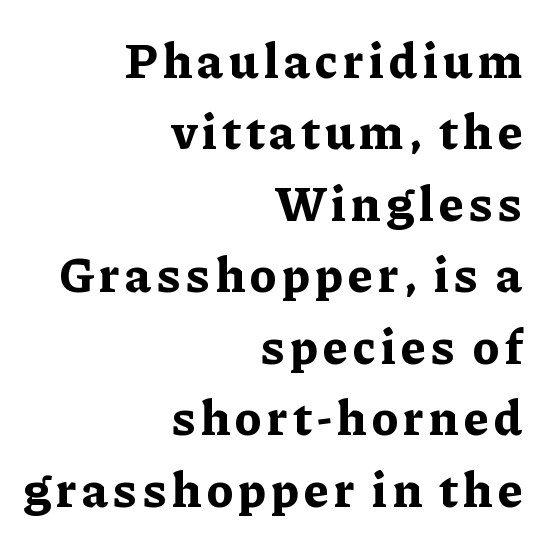
Q: Is the text bold? A: Yes.
Q: Is the text italic (slanted)? A: No, it is upright.
Q: Is the typeface a serif or a sans-serif typeface? A: Serif.
Q: Is the text underlined? A: No.
Q: How is the paragraph aligned? A: Right-aligned.
Q: Is the spacing between lines tight, normal or loose? A: Normal.
Q: Width (condensed, normal, or wide)? A: Normal.
Q: Stroke contrast? A: Low.
Q: x-height? A: Medium.
Q: Monospaced? A: No.
